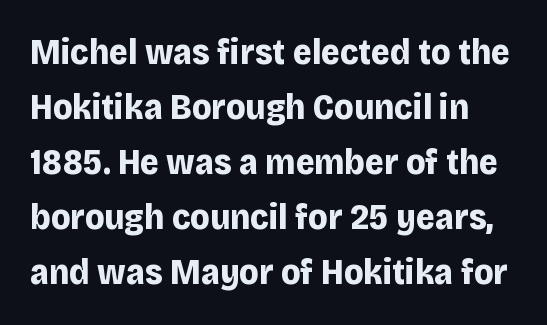
{"serif": "no", "italic": "no", "bold": "yes", "weight": "bold", "width": "normal", "stroke_contrast": "low", "x_height": "large", "monospaced": "no", "underline": "no", "line_spacing": "normal", "line_spacing_ratio": 1.53, "letter_spacing": "normal", "letter_spacing_em": 0.0, "glyph_px": 36}
